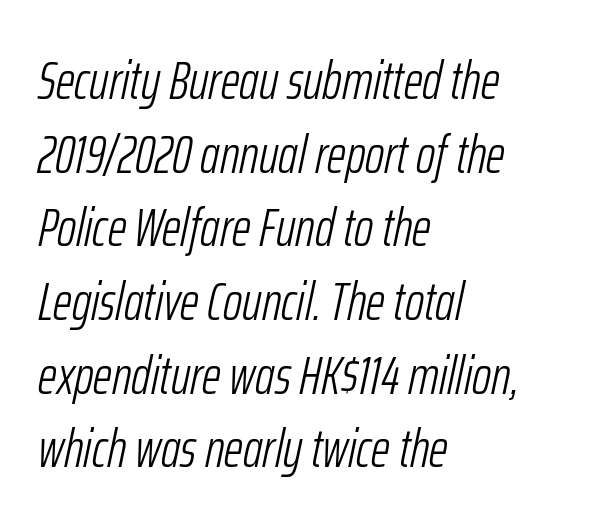
{"italic": "yes", "lean": "right", "slant_degrees": 12, "bold": "no", "weight": "light", "width": "condensed", "stroke_contrast": "low", "x_height": "medium", "monospaced": "no", "underline": "no", "align": "left", "line_spacing": "normal", "line_spacing_ratio": 1.39, "letter_spacing": "normal", "letter_spacing_em": 0.0, "glyph_px": 53}
